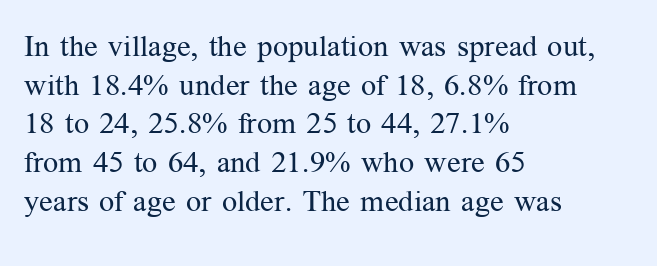
The image shows 30 px regular-weight serif type, upright; set left-aligned, normal line spacing (1.29x), normal letter spacing, not underlined; medium stroke contrast and a medium x-height.
